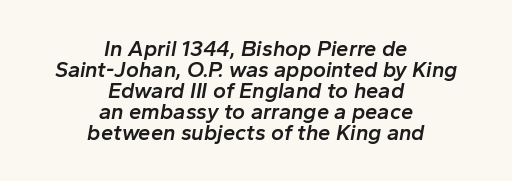
The image shows 22 px text type, italic (leaning right); set centered, tight line spacing (0.95x), normal letter spacing, not underlined.
